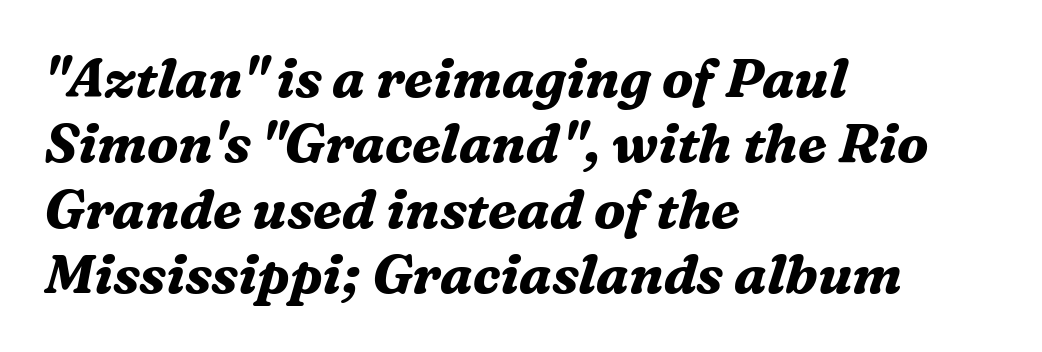
{"serif": "yes", "italic": "yes", "lean": "right", "slant_degrees": 16, "bold": "yes", "weight": "bold", "width": "normal", "stroke_contrast": "medium", "x_height": "medium", "monospaced": "no", "underline": "no", "align": "left", "line_spacing_ratio": 1.21, "letter_spacing": "normal", "letter_spacing_em": 0.0, "glyph_px": 54}
